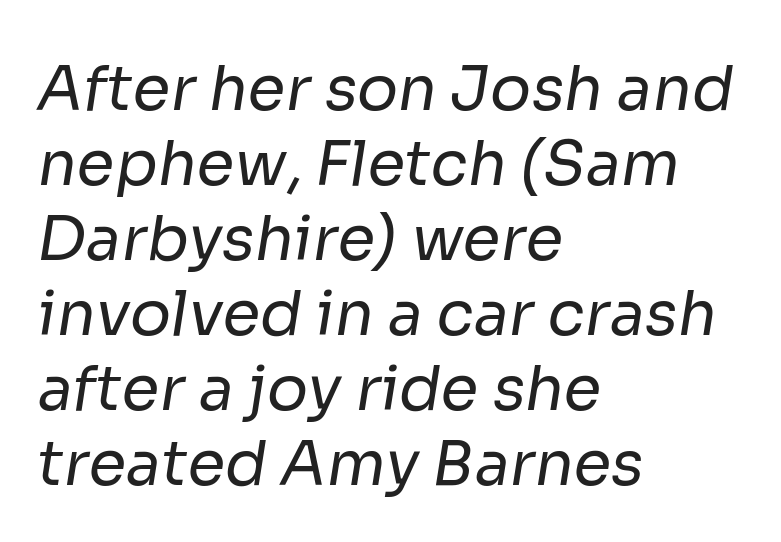
The image shows 61 px regular-weight sans-serif type; set left-aligned, line spacing 1.23x, normal letter spacing, not underlined; low stroke contrast and a medium x-height.
